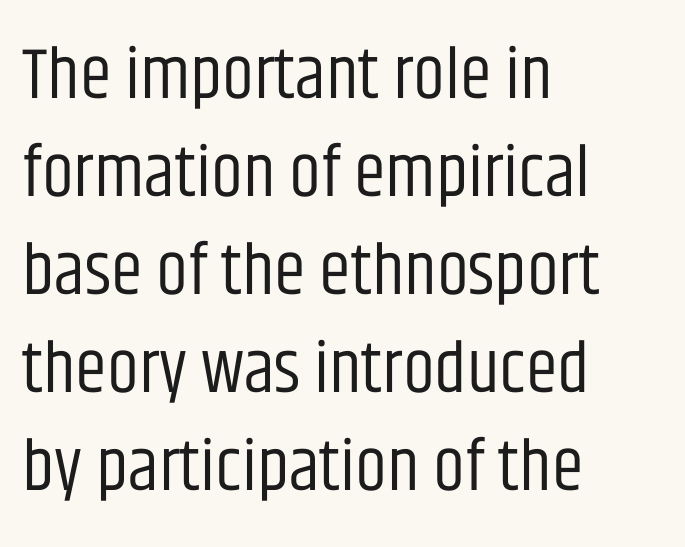
Q: Is the text bold? A: No.
Q: Is the text italic (slanted)? A: No, it is upright.
Q: Is the typeface a serif or a sans-serif typeface? A: Sans-serif.
Q: Is the text underlined? A: No.
Q: How is the paragraph aligned? A: Left-aligned.
Q: Is the spacing between letters normal or unusually wide? A: Normal.
Q: Is the spacing between lines tight, normal or loose? A: Normal.
Q: Width (condensed, normal, or wide)? A: Condensed.
Q: Stroke contrast? A: Low.
Q: x-height? A: Large.
Q: Monospaced? A: No.
